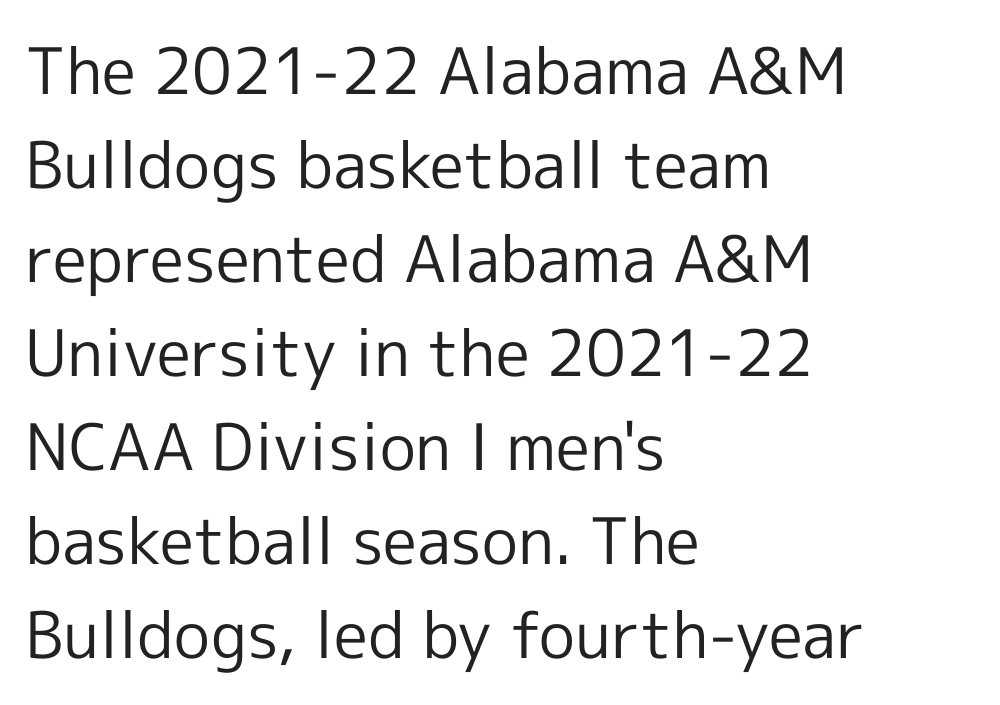
The text block is weighted toward the left margin, trailing off unevenly rightward. The rendering keeps characters at their native spacing. Unlike a traditional serif, this face leaves its strokes unadorned. No italicization has been applied; the sample stays upright.
